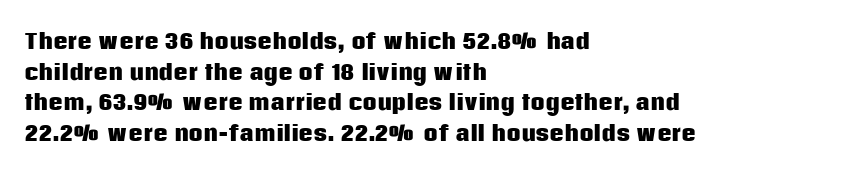
Underlining? Definitely not there. The paragraph has a hard left edge and a soft right edge. A typesetter would mark this as roman, not italic. What weight is shown? A full bold with thick strokes.
